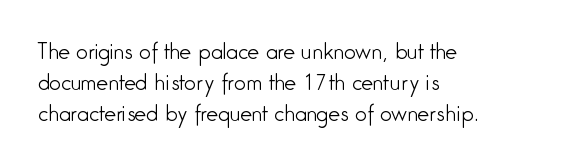
Q: Is the text bold? A: No.
Q: Is the text italic (slanted)? A: No, it is upright.
Q: Is the text underlined? A: No.
Q: How is the paragraph aligned? A: Left-aligned.
Q: Is the spacing between letters normal or unusually wide? A: Normal.
Q: Is the spacing between lines tight, normal or loose? A: Normal.
